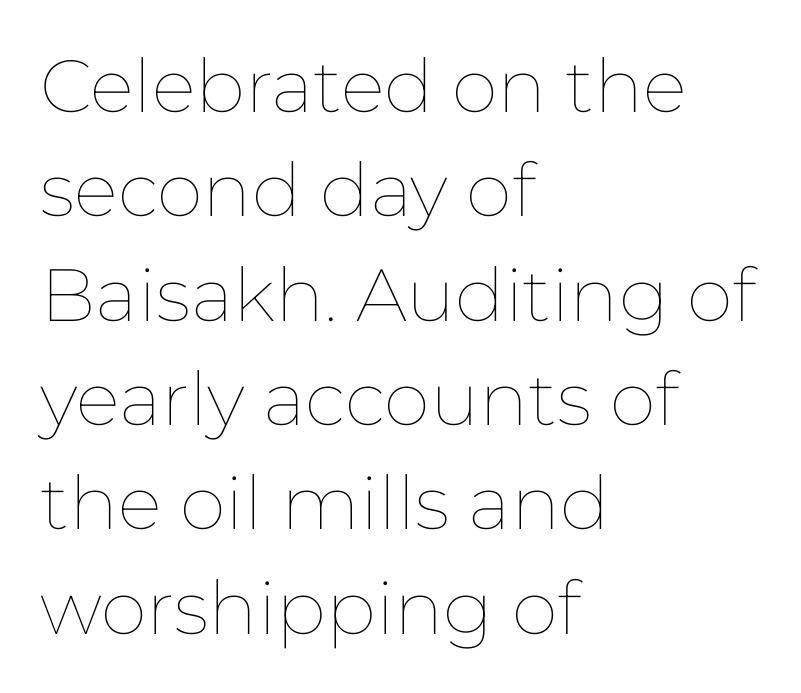
The image shows 74 px thin type, upright; set left-aligned, normal line spacing (1.41x), normal letter spacing, not underlined; low stroke contrast and a medium x-height.
